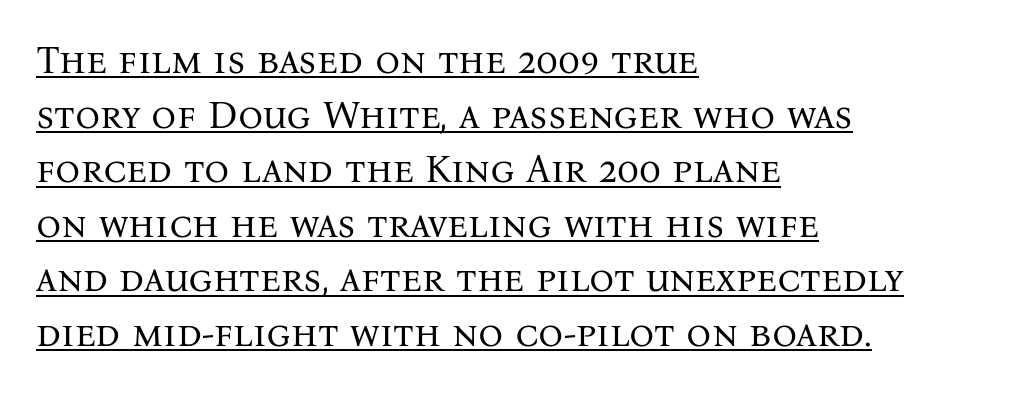
{"serif": "yes", "italic": "no", "bold": "no", "weight": "regular", "width": "normal", "stroke_contrast": "medium", "x_height": "medium", "monospaced": "no", "underline": "yes", "align": "left", "line_spacing": "normal", "line_spacing_ratio": 1.4, "letter_spacing": "normal", "letter_spacing_em": 0.0, "glyph_px": 39}
